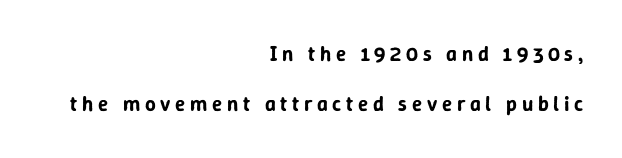
Notice the wide empty band between every row — that's loose leading. Style check: upright. How are the letters spaced? Widely, with obvious added tracking. Has an underline been added? It has not.
